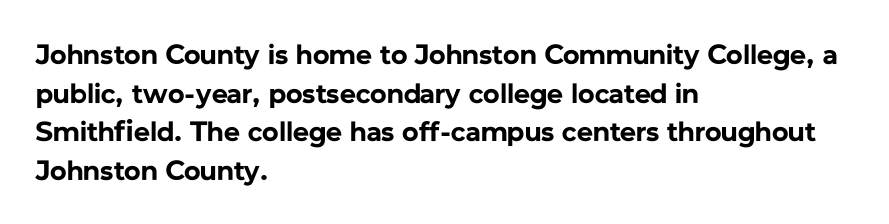
The image shows 28 px bold sans-serif type, upright; set left-aligned, normal line spacing (1.38x), normal letter spacing, not underlined; low stroke contrast and a medium x-height.
